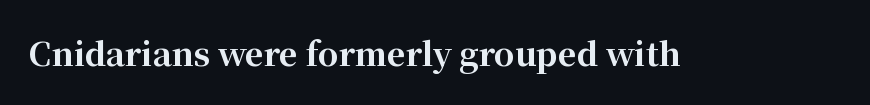
The image shows 32 px bold serif type, upright; set normal letter spacing, not underlined; high stroke contrast and a medium x-height.
